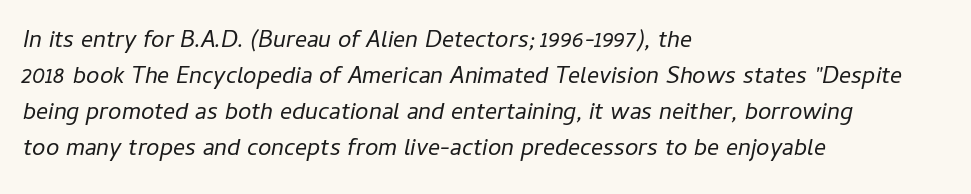
Q: Is the text bold? A: No.
Q: Is the text italic (slanted)? A: Yes, it leans right by about 11 degrees.
Q: Is the text underlined? A: No.
Q: How is the paragraph aligned? A: Left-aligned.
Q: Is the spacing between letters normal or unusually wide? A: Normal.
Q: Is the spacing between lines tight, normal or loose? A: Normal.
